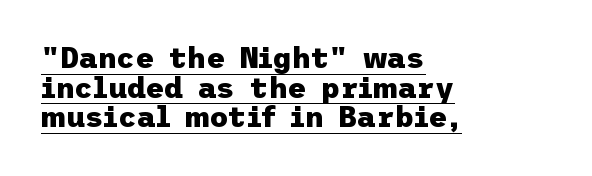
Quick note: not italic, upright. If you measured baseline to baseline, you'd find a short distance. Which margin do the lines hug? The left one — the right edge is uneven. As a designer I'd log this as weight 700, bold.
